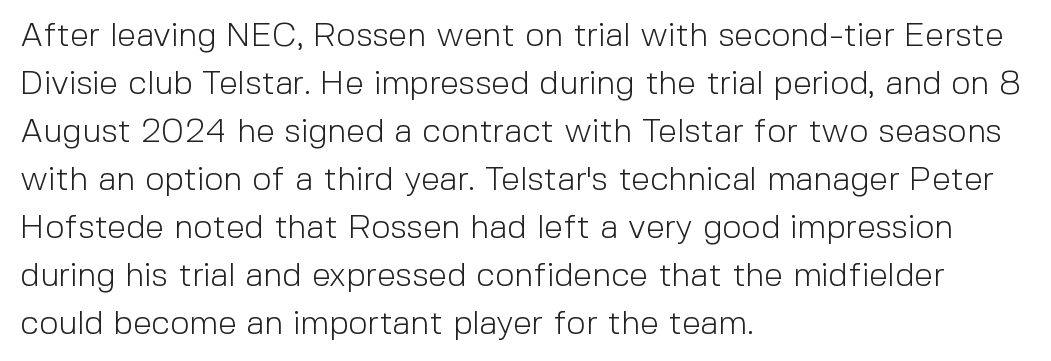
The letters stand upright; this is a roman face. Serif or sans? Sans — the stroke terminals are bare. How would I describe the line gaps? Plain and ordinary. Typeset ragged right — the left edge is the straight one. On a weight scale, this lands at 450 or below. You could not count columns in this text — the font is proportionally spaced.
